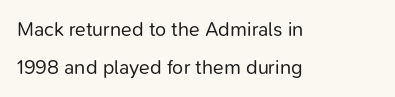
{"italic": "no", "bold": "no", "underline": "no", "align": "left", "line_spacing_ratio": 1.89, "letter_spacing": "normal", "letter_spacing_em": 0.0, "glyph_px": 20}
